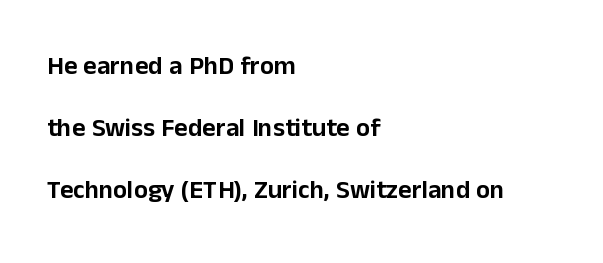
The image shows 26 px text type, upright; set left-aligned, loose line spacing (2.38x), normal letter spacing, not underlined.
